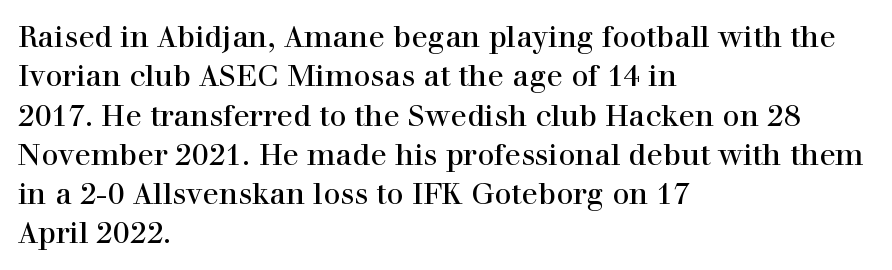
The image shows 30 px regular-weight serif type, upright; set left-aligned, normal line spacing (1.31x), normal letter spacing, not underlined; high stroke contrast and a medium x-height.
